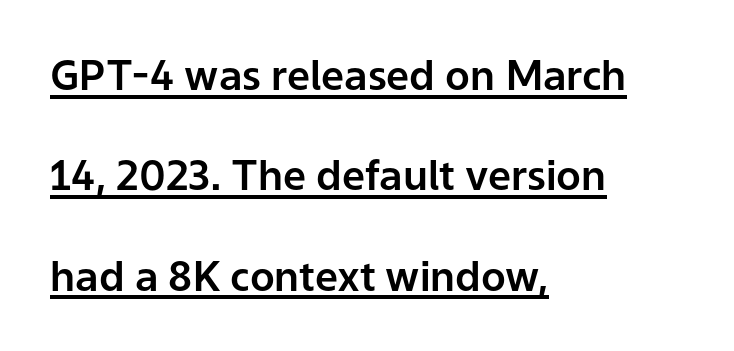
Think of a printed novel: that variable character pitch is what you see here. Leftover space on each line is placed entirely after the last word. Students, observe: this is what heavily led, spacious text looks like. The specimen reads as upright at a glance.
